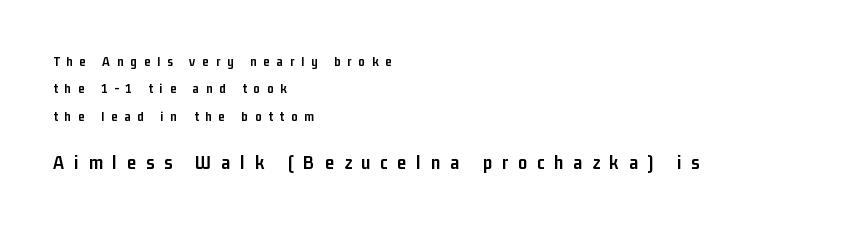
The image shows 20 px bold type, upright; set left-aligned, loose line spacing (1.95x), unusually wide letter spacing (+0.5 em), not underlined; the second (bottom) block is 1.43x larger.
